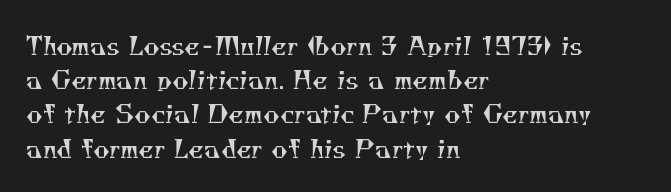
{"bold": "no", "underline": "no", "align": "left", "line_spacing": "normal", "line_spacing_ratio": 1.37, "letter_spacing": "normal", "letter_spacing_em": 0.0, "glyph_px": 25}
